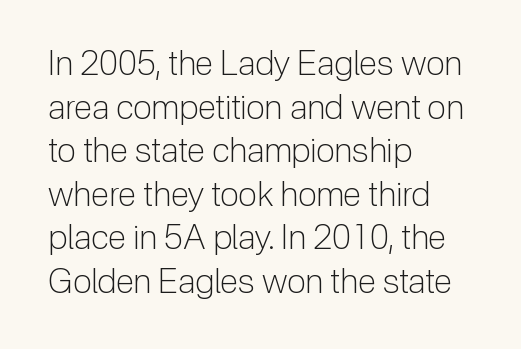
The image shows 34 px light sans-serif type, upright; set left-aligned, normal line spacing (1.28x), normal letter spacing, not underlined; low stroke contrast and a medium x-height.
